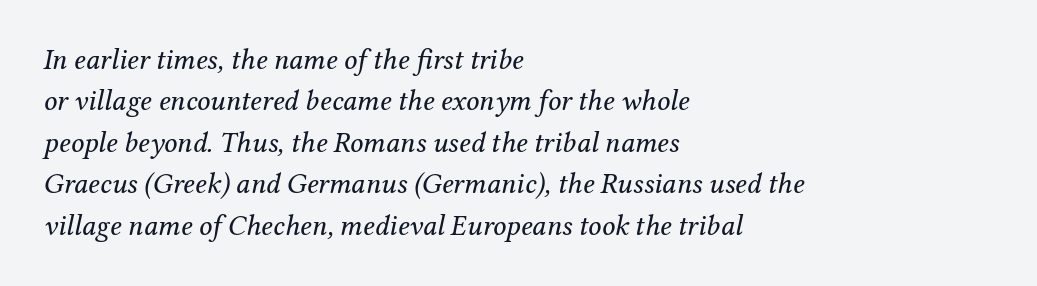
The image shows 29 px regular-weight serif type, italic (leaning right); set left-aligned, normal line spacing (1.43x), normal letter spacing, not underlined; medium stroke contrast and a medium x-height.
